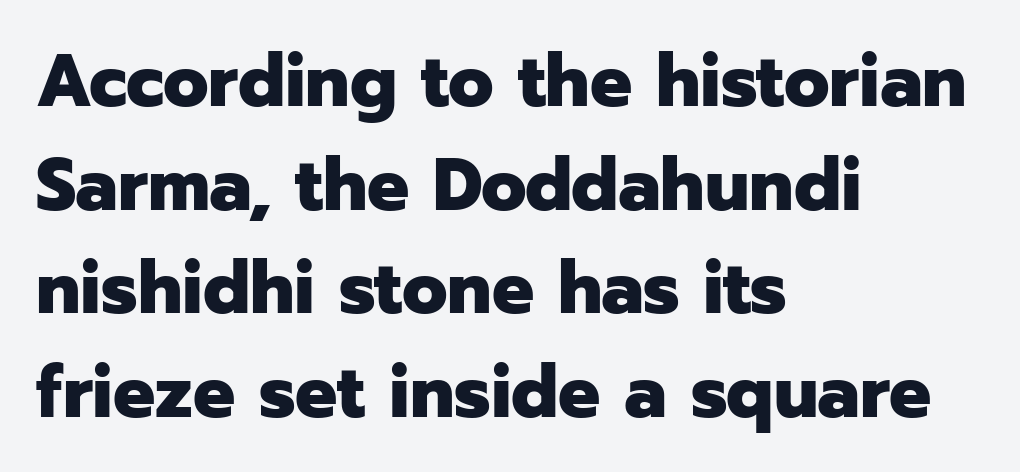
The image shows 74 px heavy sans-serif type, upright; set left-aligned, normal line spacing (1.4x), normal letter spacing, not underlined; low stroke contrast and a medium x-height.
